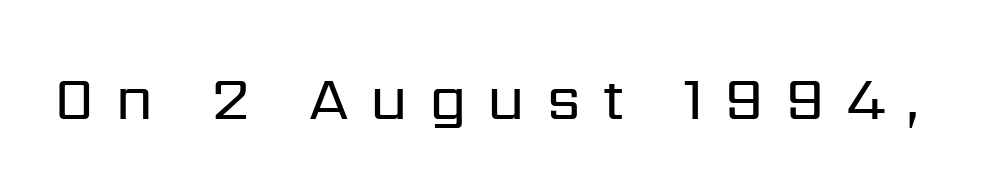
The image shows 61 px regular-weight sans-serif type, upright; set unusually wide letter spacing (+0.34 em), not underlined; low stroke contrast and a medium x-height.
